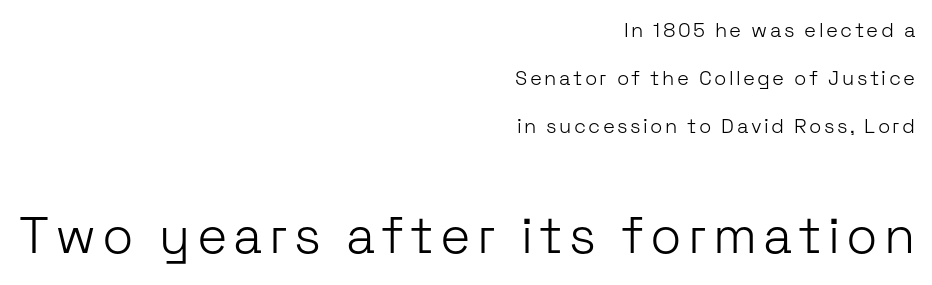
A bare baseline throughout the passage. Stroke terminals: plain, sans-serif. Nothing heavy about these letters — not bold at all. Rendered with straight, roman letterforms. Size hierarchy here favors the trailing block over the leading one.
